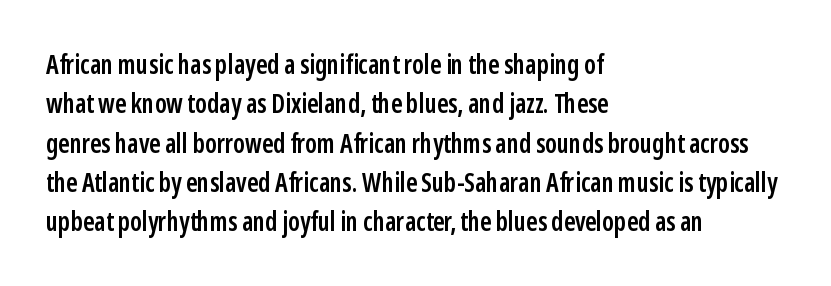
Layout note: lines flush left. The rendering uses a moderate line-height, typical for paragraphs. The typography opts for an upright posture over an oblique one. Weight check: semibold — heavier than regular, not quite bold. The area under the type is left untouched.
